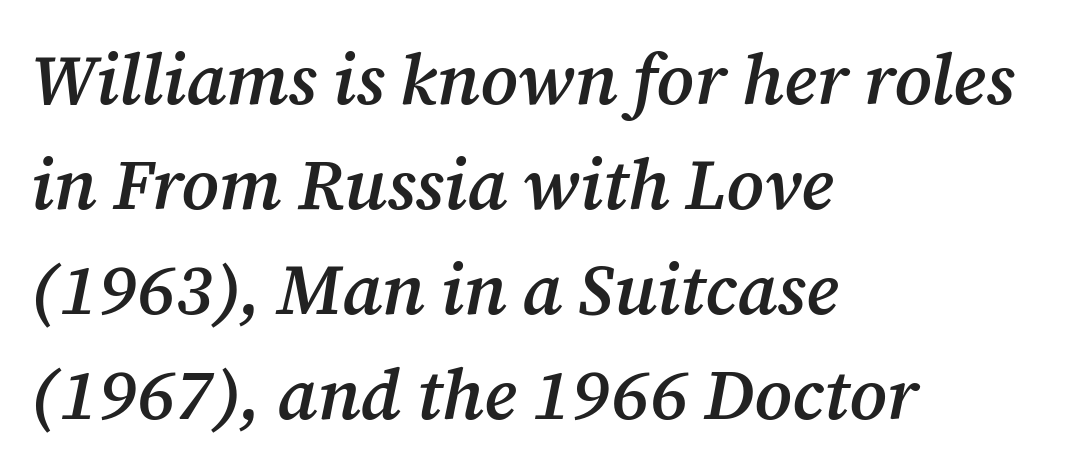
These lines are set flush left with a ragged right edge. The space beneath each line is pristine and unruled. Look at the tracking — it's just the regular setting, nothing added. As a designer I'd log this as weight 600, semibold. The passage shown is typed in a proportional face where columns would drift. Stroke terminals: seriffed.
